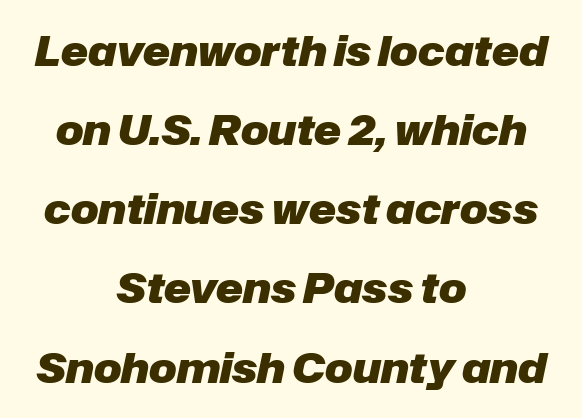
The face used here is proportionally spaced, like ordinary book or web type. A typesetter would call this leading open, well beyond the default. This rendering leaves character spacing at its baseline value. The text carries the slant typical of an italic or oblique font.
